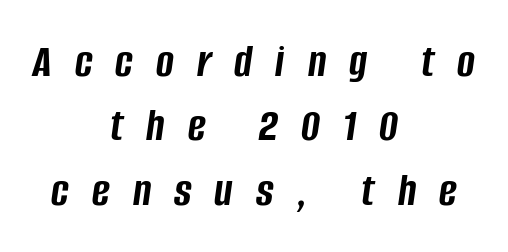
Q: Is the text bold? A: Yes.
Q: Is the text italic (slanted)? A: Yes, it leans right by about 8 degrees.
Q: Is the text underlined? A: No.
Q: How is the paragraph aligned? A: Centered.
Q: Is the spacing between letters normal or unusually wide? A: Unusually wide.
Q: Is the spacing between lines tight, normal or loose? A: Normal.
Q: Width (condensed, normal, or wide)? A: Condensed.
Q: Stroke contrast? A: Low.
Q: x-height? A: Large.
Q: Monospaced? A: No.
